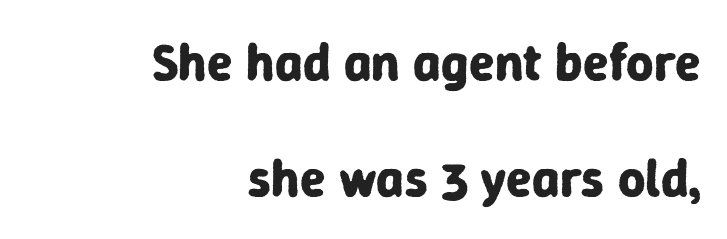
The image shows 53 px bold sans-serif type, upright; set right-aligned, loose line spacing (2.18x), normal letter spacing, not underlined; low stroke contrast and a medium x-height.
